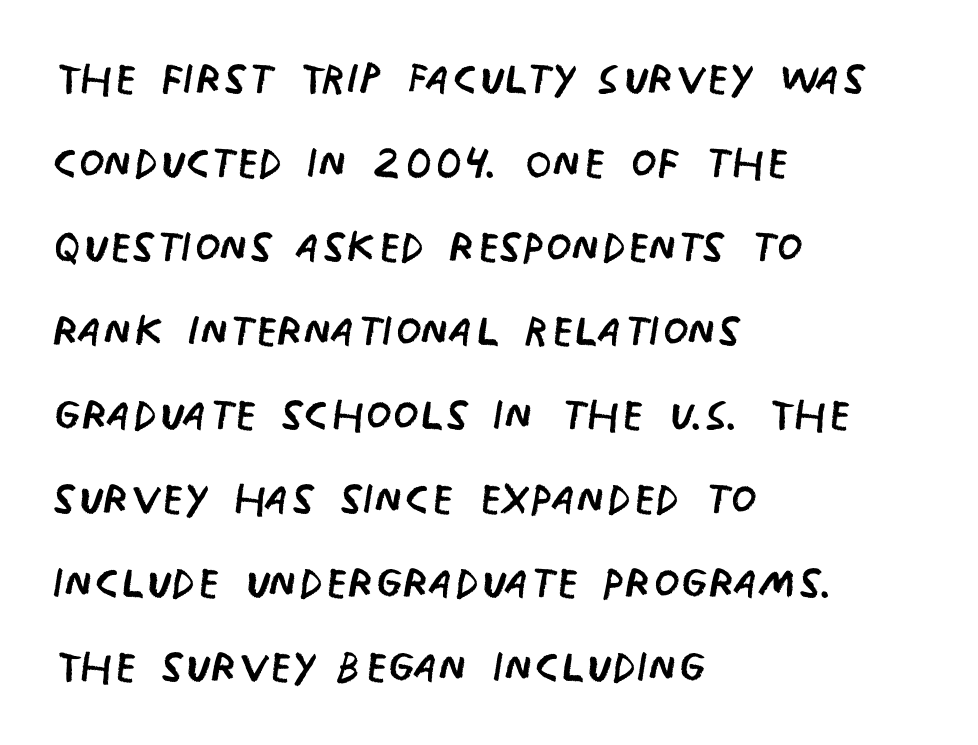
Reading down the block, your eye returns to a fixed left position each line. Has an underline been added? It has not. Think of a printed novel: that variable character pitch is what you see here. Caption: face not bold, strokes unweighted.
